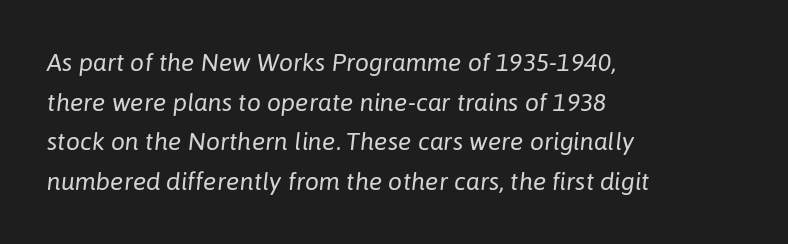
Each new line begins a customary step beneath the previous one. The weight tops out at a normal text grade. The string is rendered with underlining switched off. In terms of posture, this sample is oblique. Left-aligned paragraph, ragged on the right. The letters sit at their default tracking, neither squeezed nor spread.
